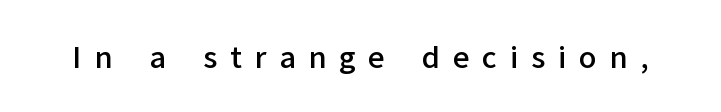
The image shows 29 px semibold sans-serif type, upright; set unusually wide letter spacing (+0.44 em), not underlined; low stroke contrast and a medium x-height.
